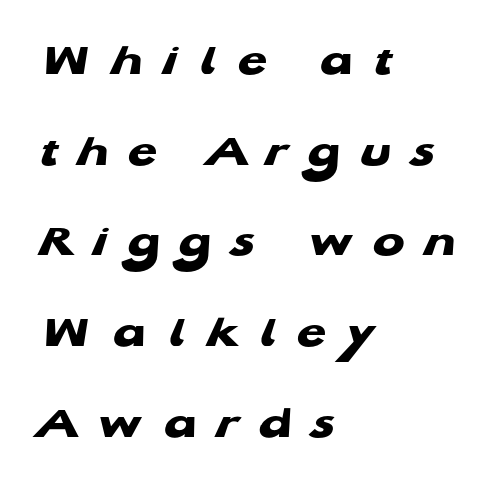
The image shows 47 px heavy, wide sans-serif type; set left-aligned, loose line spacing (1.93x), unusually wide letter spacing (+0.42 em), not underlined; low stroke contrast and a medium x-height.
